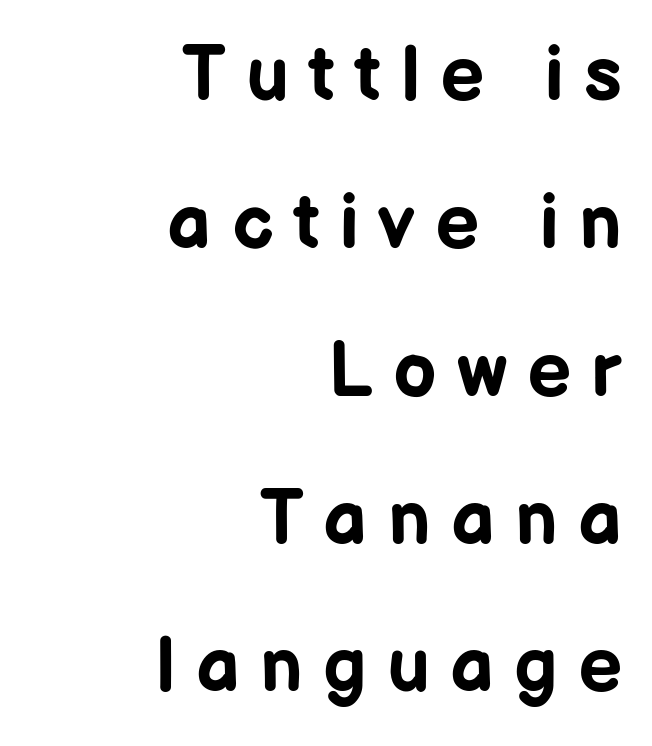
Each glyph is drawn with heavy, bold strokes. The rendering uses natural spacing where letterforms have individual widths. A sans-serif font was chosen for this passage. Summary of vertical rhythm: relaxed, with wide interline spacing. Substantial extra tracking has been applied to these lines.
